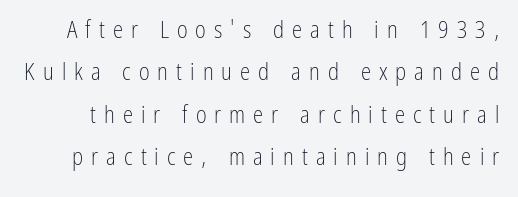
The image shows 23 px text type, upright; set line spacing 1.84x, unusually wide letter spacing (+0.35 em), not underlined.
